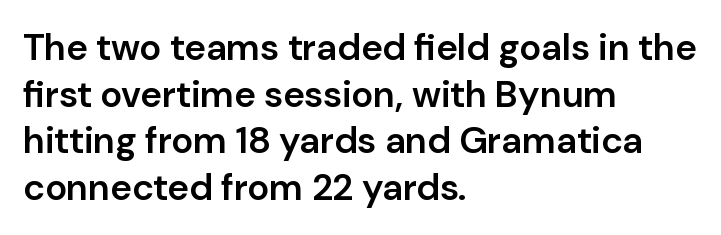
No feet cap the strokes, marking this as sans-serif type. The compositor pushed each line to the left boundary. Rule under the text: the space is simply empty. Evenly set lines give the paragraph a standard silhouette. Tracking here is standard; glyphs follow each other at the usual distance.
